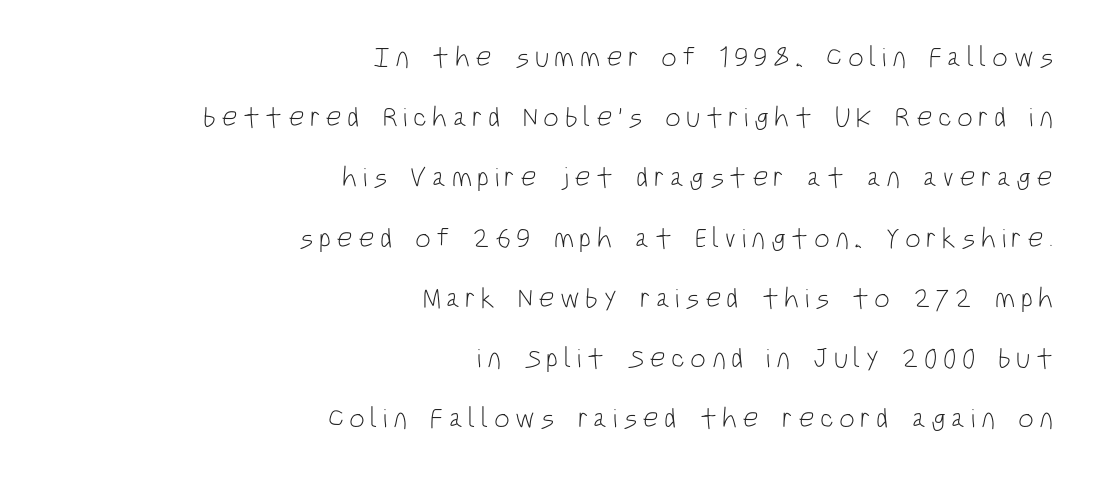
Q: Is the text bold? A: No.
Q: Is the text italic (slanted)? A: No, it is upright.
Q: Is the typeface a serif or a sans-serif typeface? A: Sans-serif.
Q: Is the text underlined? A: No.
Q: How is the paragraph aligned? A: Right-aligned.
Q: Is the spacing between lines tight, normal or loose? A: Loose.
Q: Width (condensed, normal, or wide)? A: Condensed.
Q: Stroke contrast? A: Low.
Q: x-height? A: Large.
Q: Monospaced? A: No.
